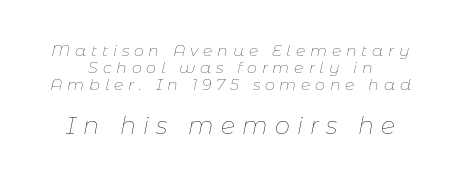
Q: Is the text bold? A: No.
Q: Is the text italic (slanted)? A: Yes, it leans right by about 11 degrees.
Q: Is the text underlined? A: No.
Q: How is the paragraph aligned? A: Centered.
Q: Is the spacing between letters normal or unusually wide? A: Unusually wide.
Q: Is the spacing between lines tight, normal or loose? A: Tight.
Q: Which block of text is set in a larger size, the first (top) or the second (bottom)? A: The second (bottom) one.
